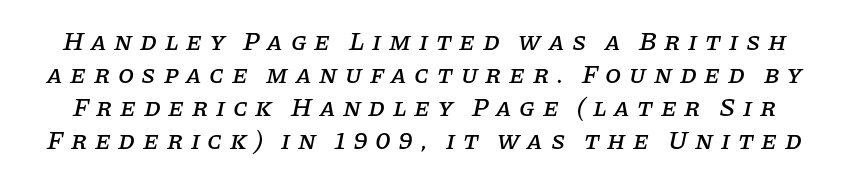
Q: Is the text italic (slanted)? A: Yes, it leans right by about 11 degrees.
Q: Is the text underlined? A: No.
Q: Is the spacing between letters normal or unusually wide? A: Unusually wide.
Q: Is the spacing between lines tight, normal or loose? A: Normal.
